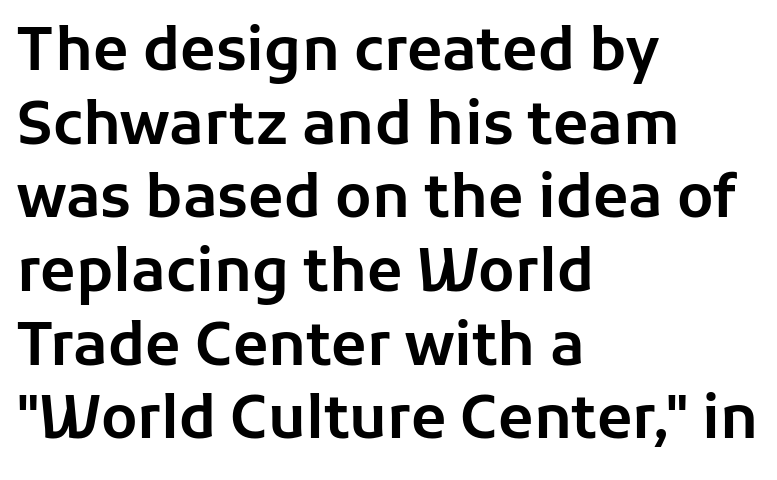
Q: Is the text italic (slanted)? A: No, it is upright.
Q: Is the typeface a serif or a sans-serif typeface? A: Sans-serif.
Q: Is the text underlined? A: No.
Q: How is the paragraph aligned? A: Left-aligned.
Q: Is the spacing between letters normal or unusually wide? A: Normal.
Q: Is the spacing between lines tight, normal or loose? A: Normal.
Q: Width (condensed, normal, or wide)? A: Normal.
Q: Stroke contrast? A: Low.
Q: x-height? A: Medium.
Q: Monospaced? A: No.
